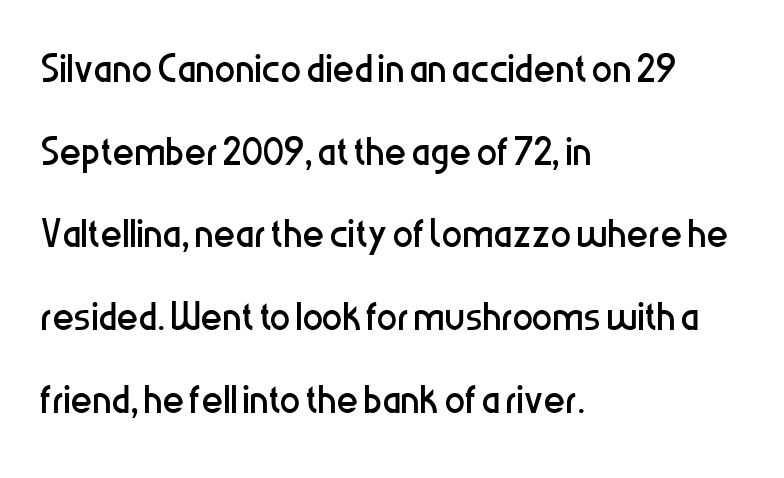
Q: Is the text bold? A: No.
Q: Is the text italic (slanted)? A: No, it is upright.
Q: Is the typeface a serif or a sans-serif typeface? A: Sans-serif.
Q: Is the text underlined? A: No.
Q: How is the paragraph aligned? A: Left-aligned.
Q: Is the spacing between letters normal or unusually wide? A: Normal.
Q: Is the spacing between lines tight, normal or loose? A: Normal.
Q: Width (condensed, normal, or wide)? A: Condensed.
Q: Stroke contrast? A: Low.
Q: x-height? A: Medium.
Q: Monospaced? A: No.
